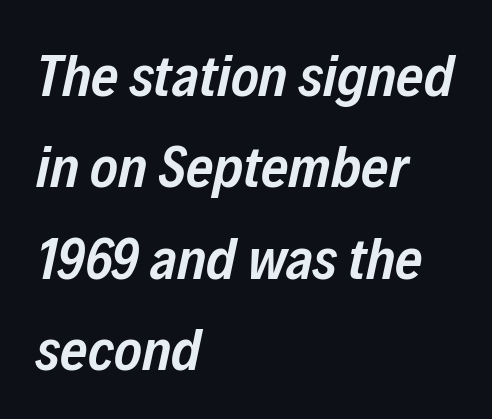
Quick note: italic. Each row of text sits above clean, open space. Bold? Not quite — semibold, heavier than regular but stopping short. Character widths vary here, with narrow letters taking less room than wide ones.
